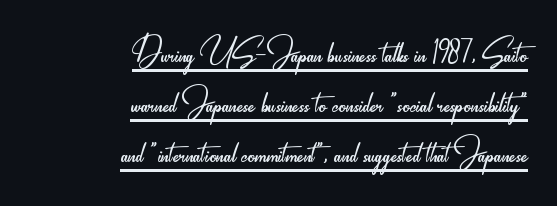
Q: Is the text bold? A: No.
Q: Is the text italic (slanted)? A: Yes.
Q: Is the typeface a serif or a sans-serif typeface? A: Sans-serif.
Q: Is the text underlined? A: Yes.
Q: How is the paragraph aligned? A: Right-aligned.
Q: Is the spacing between letters normal or unusually wide? A: Normal.
Q: Is the spacing between lines tight, normal or loose? A: Tight.
Q: Width (condensed, normal, or wide)? A: Condensed.
Q: Stroke contrast? A: Low.
Q: x-height? A: Small.
Q: Monospaced? A: No.
